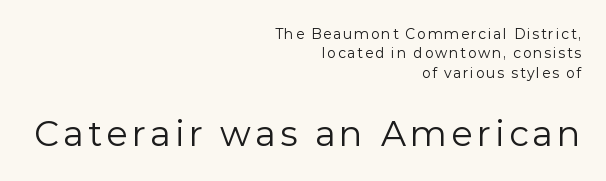
Q: Is the text bold? A: No.
Q: Is the text italic (slanted)? A: No, it is upright.
Q: Is the typeface a serif or a sans-serif typeface? A: Sans-serif.
Q: Is the text underlined? A: No.
Q: How is the paragraph aligned? A: Right-aligned.
Q: Is the spacing between lines tight, normal or loose? A: Normal.
Q: Which block of text is set in a larger size, the first (top) or the second (bottom)? A: The second (bottom) one.
Q: Width (condensed, normal, or wide)? A: Normal.
Q: Stroke contrast? A: Low.
Q: x-height? A: Medium.
Q: Monospaced? A: No.
